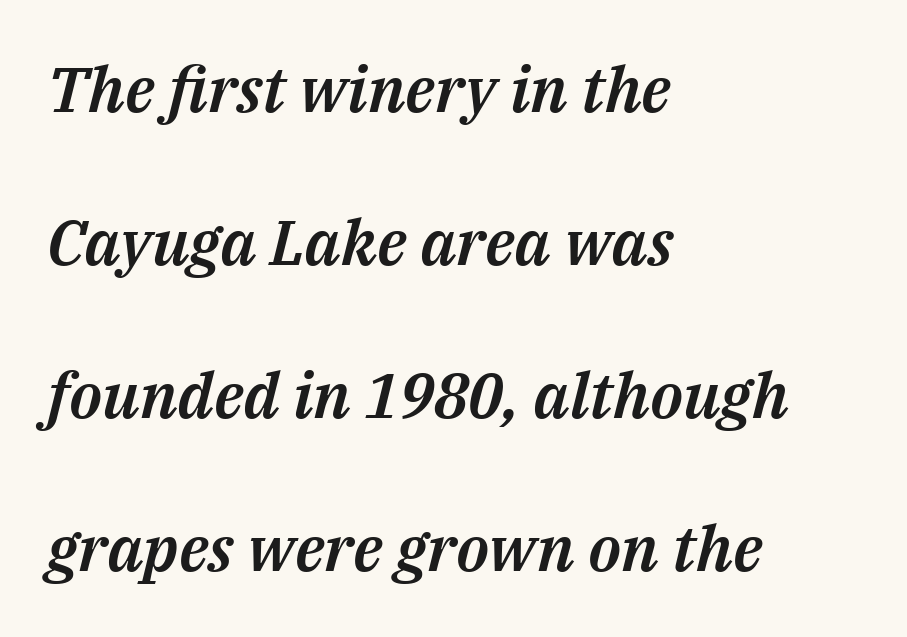
No word sits above an underline. Think of a printed novel: that variable character pitch is what you see here. The whole block is typeset with a tilt. The text block is weighted toward the left margin, trailing off unevenly rightward. Each new line begins a long way beneath the previous one.
